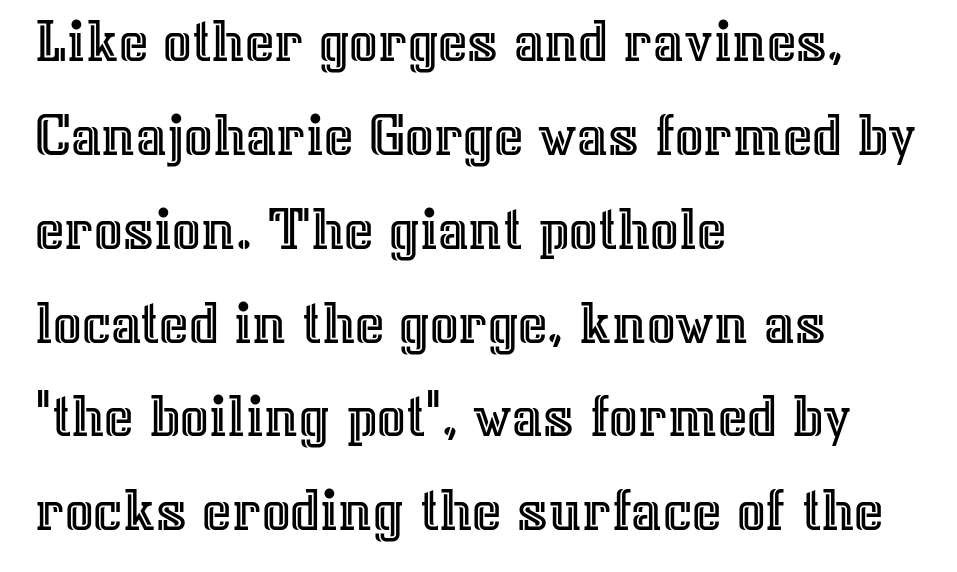
Is this a fixed-width face? No — the glyphs have proportional, varying widths. If you drew a line through each stem, it would be perfectly vertical. In terms of leading, this rendering sits right in the middle. Visually the block forms a straight wall on the left and a jagged coastline on the right. A bare baseline throughout the passage. Here the glyphs are tracked normally, forming tight word shapes.
